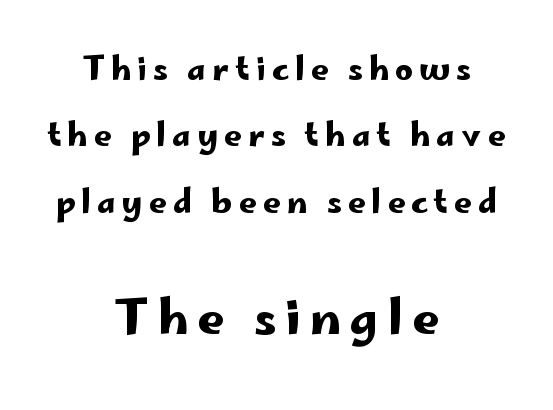
{"serif": "no", "italic": "no", "width": "wide", "stroke_contrast": "low", "x_height": "small", "monospaced": "no", "underline": "no", "align": "center", "line_spacing": "loose", "line_spacing_ratio": 2.14, "letter_spacing": "wide", "letter_spacing_em": 0.2, "larger_block": "second", "size_ratio": 1.52, "glyph_px": 47}
